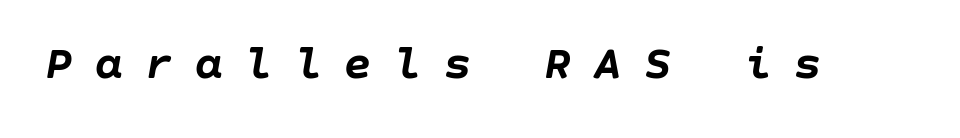
Q: Is the text bold? A: Yes.
Q: Is the text italic (slanted)? A: Yes, it leans right by about 10 degrees.
Q: Is the text underlined? A: No.
Q: Is the spacing between letters normal or unusually wide? A: Unusually wide.
Q: Width (condensed, normal, or wide)? A: Normal.
Q: Stroke contrast? A: Low.
Q: x-height? A: Large.
